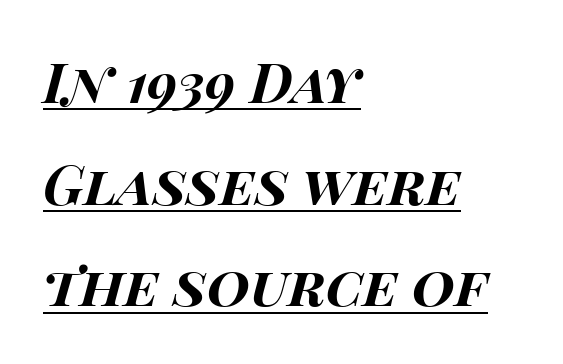
The image shows 55 px bold, wide type, italic (leaning right); set left-aligned, line spacing 1.85x, normal letter spacing, underlined; high stroke contrast and a large x-height.
